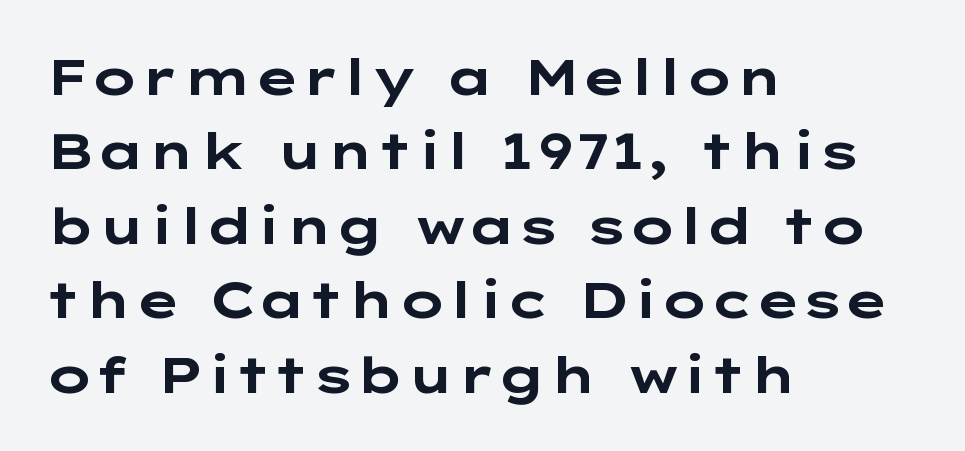
Q: Is the text bold? A: Yes.
Q: Is the text italic (slanted)? A: No, it is upright.
Q: Is the typeface a serif or a sans-serif typeface? A: Sans-serif.
Q: Is the text underlined? A: No.
Q: How is the paragraph aligned? A: Left-aligned.
Q: Is the spacing between letters normal or unusually wide? A: Normal.
Q: Is the spacing between lines tight, normal or loose? A: Normal.
Q: Width (condensed, normal, or wide)? A: Wide.
Q: Stroke contrast? A: Low.
Q: x-height? A: Medium.
